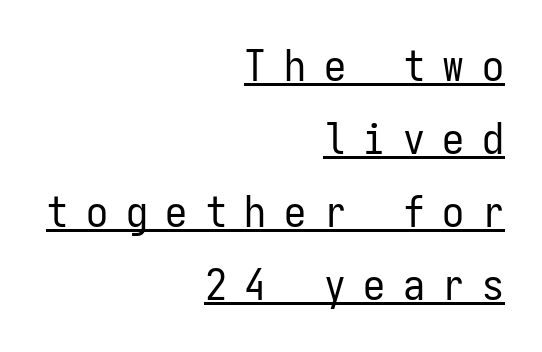
{"serif": "no", "italic": "no", "bold": "no", "weight": "regular", "width": "condensed", "stroke_contrast": "low", "x_height": "medium", "monospaced": "yes", "underline": "yes", "align": "right", "line_spacing": "normal", "line_spacing_ratio": 1.66, "letter_spacing": "wide", "letter_spacing_em": 0.4, "glyph_px": 44}
